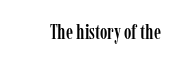
Q: Is the text italic (slanted)? A: No, it is upright.
Q: Is the text underlined? A: No.
Q: Is the spacing between letters normal or unusually wide? A: Normal.
